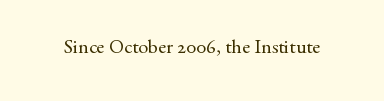
The image shows 20 px text type, upright; set normal letter spacing, not underlined.
